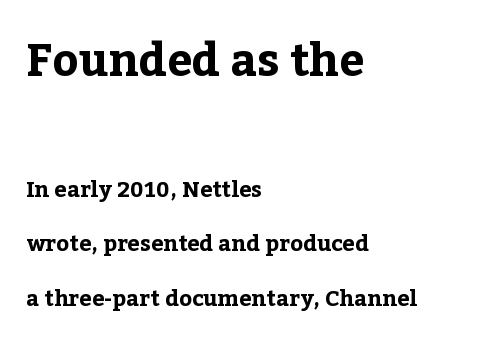
Typographic density is high because the face is bold. Tracking here is standard; glyphs follow each other at the usual distance. The letters advance in unequal steps, a hallmark of proportional type. A typesetter would label this face a serif. You could fit nearly another row in the gap between these rows. In CSS terms this would be text-align: left.
